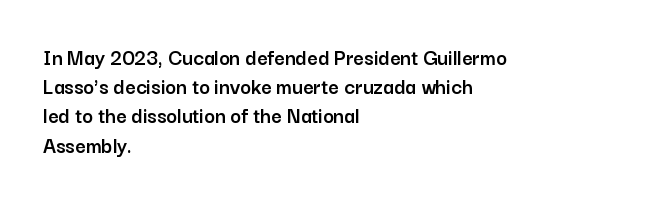
The image shows 23 px text type, upright; set left-aligned, normal line spacing (1.27x), normal letter spacing, not underlined.
